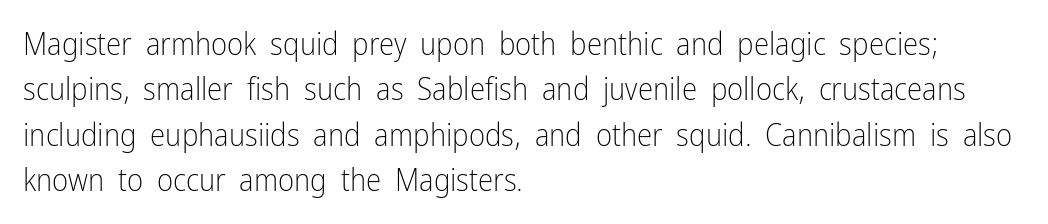
{"serif": "no", "italic": "no", "bold": "no", "weight": "light", "width": "condensed", "stroke_contrast": "low", "x_height": "medium", "monospaced": "no", "underline": "no", "align": "left", "line_spacing": "normal", "line_spacing_ratio": 1.46, "letter_spacing": "normal", "letter_spacing_em": 0.0, "glyph_px": 31}
